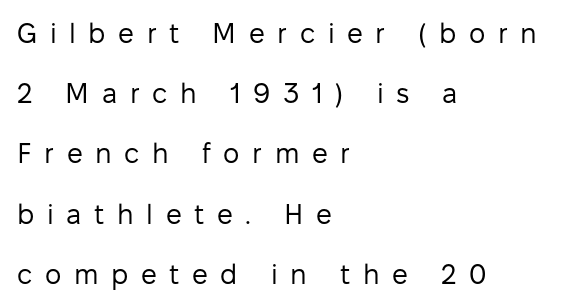
The image shows 28 px regular-weight sans-serif type, upright; set left-aligned, loose line spacing (2.15x), unusually wide letter spacing (+0.45 em), not underlined; low stroke contrast and a medium x-height.
